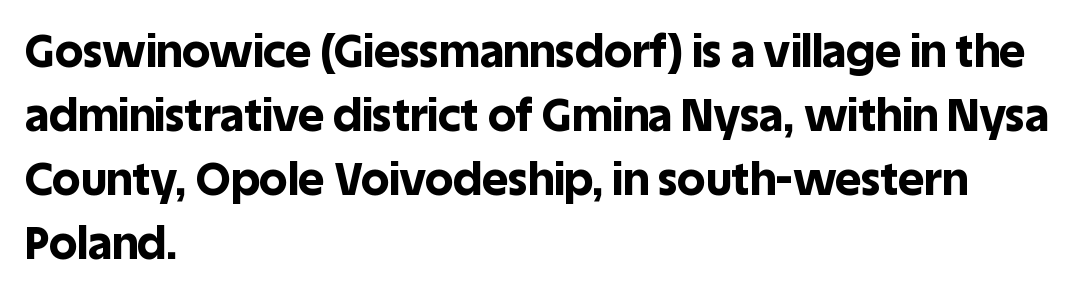
Q: Is the text bold? A: Yes.
Q: Is the text italic (slanted)? A: No, it is upright.
Q: Is the typeface a serif or a sans-serif typeface? A: Sans-serif.
Q: Is the text underlined? A: No.
Q: How is the paragraph aligned? A: Left-aligned.
Q: Is the spacing between letters normal or unusually wide? A: Normal.
Q: Is the spacing between lines tight, normal or loose? A: Normal.
Q: Width (condensed, normal, or wide)? A: Normal.
Q: x-height? A: Large.
Q: Monospaced? A: No.
